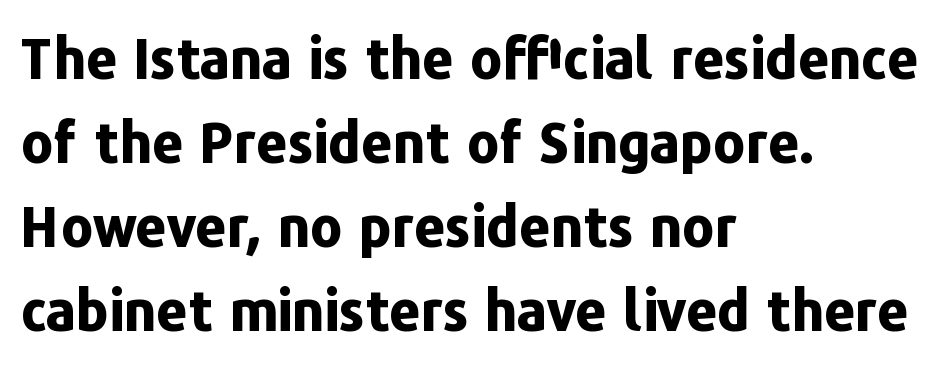
The image shows 55 px bold sans-serif type, upright; set left-aligned, normal line spacing (1.53x), normal letter spacing, not underlined; low stroke contrast and a medium x-height.
